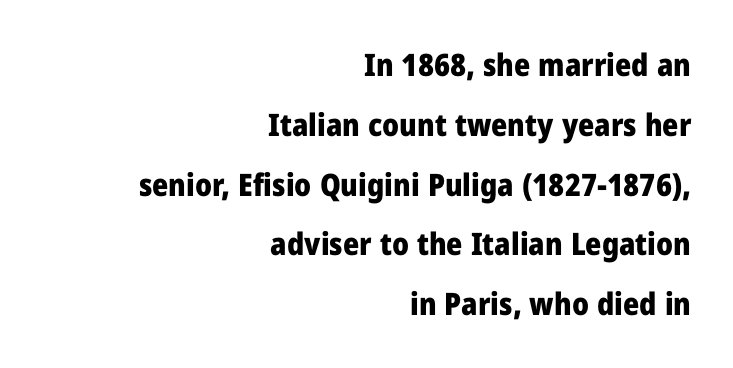
This rendering leaves character spacing at its baseline value. One-word summary of the alignment: right. Posture: vertical. The font is running at its bold setting.
